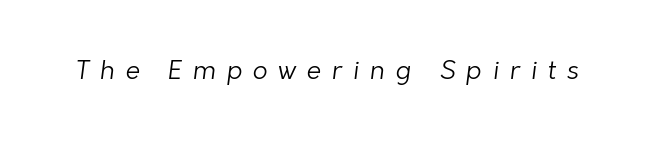
Look at the tracking — it's clearly loosened, letters drifting apart. Each row of text sits above clean, open space. Heft: none added — not bold.
